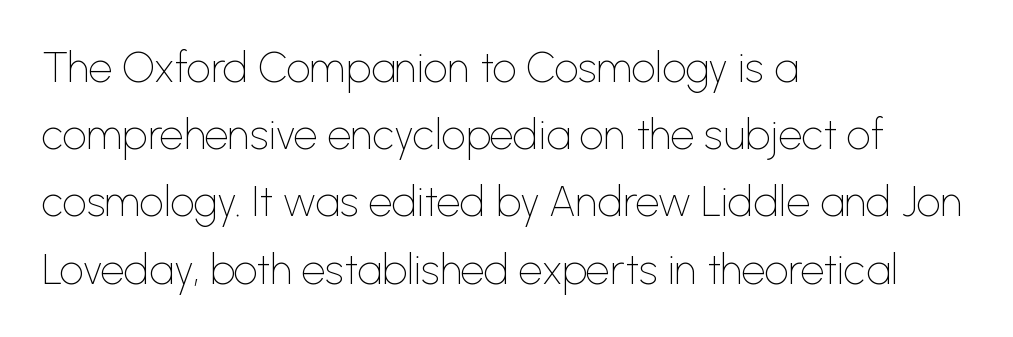
The letters advance in unequal steps, a hallmark of proportional type. Every character sits straight up, as roman type does. Beneath every word, the page is bare. The passage shown is typeset with a sans-serif family. The paragraph has a hard left edge and a soft right edge. If you measured baseline to baseline, you'd find a middling distance.
